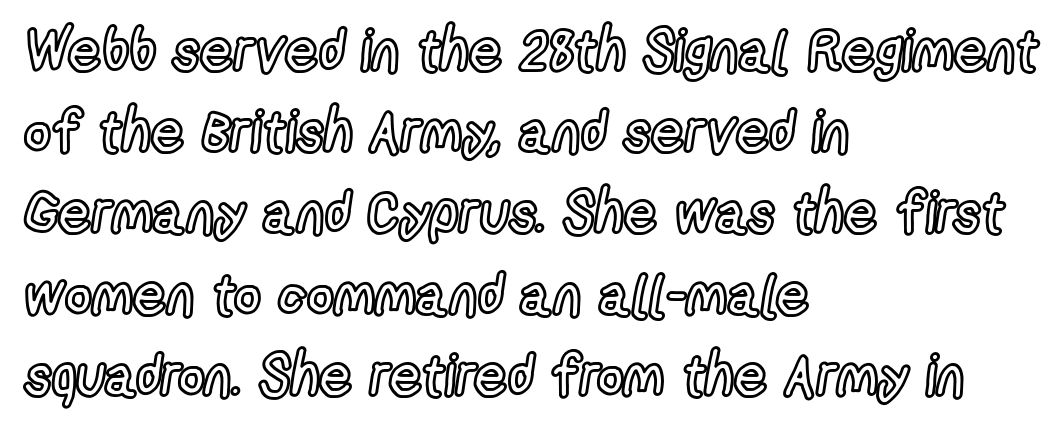
{"width": "condensed", "x_height": "medium", "monospaced": "no", "underline": "no", "align": "left", "line_spacing": "normal", "line_spacing_ratio": 1.4, "letter_spacing": "normal", "letter_spacing_em": 0.0, "glyph_px": 58}
